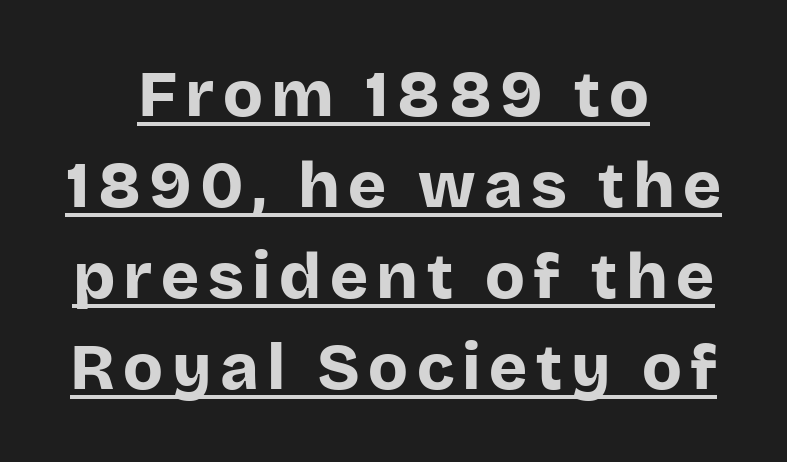
{"serif": "no", "italic": "no", "bold": "yes", "weight": "bold", "width": "normal", "stroke_contrast": "low", "x_height": "large", "monospaced": "no", "underline": "yes", "align": "center", "line_spacing": "normal", "line_spacing_ratio": 1.4, "glyph_px": 65}
